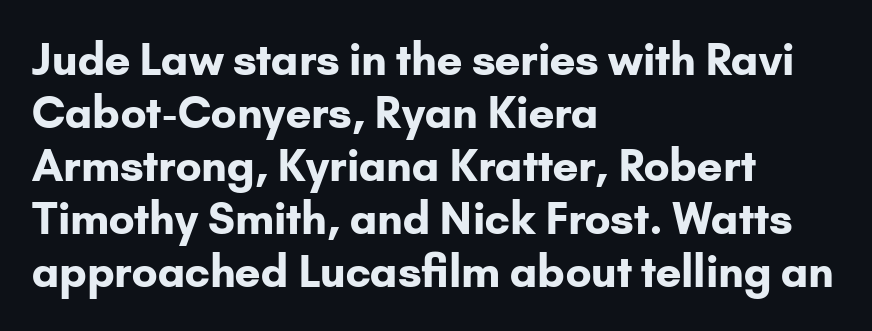
Q: Is the text bold? A: Yes.
Q: Is the text italic (slanted)? A: No, it is upright.
Q: Is the typeface a serif or a sans-serif typeface? A: Sans-serif.
Q: Is the text underlined? A: No.
Q: How is the paragraph aligned? A: Left-aligned.
Q: Is the spacing between letters normal or unusually wide? A: Normal.
Q: Width (condensed, normal, or wide)? A: Normal.
Q: Stroke contrast? A: Low.
Q: x-height? A: Small.
Q: Monospaced? A: No.
